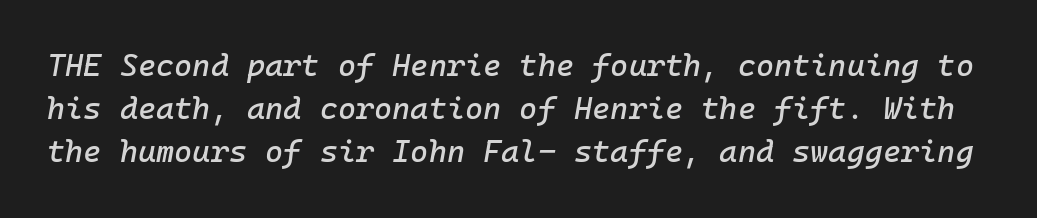
Q: Is the text italic (slanted)? A: Yes, it leans right by about 10 degrees.
Q: Is the text underlined? A: No.
Q: Is the spacing between letters normal or unusually wide? A: Normal.
Q: Is the spacing between lines tight, normal or loose? A: Normal.
Q: Width (condensed, normal, or wide)? A: Normal.
Q: Stroke contrast? A: Low.
Q: x-height? A: Medium.
